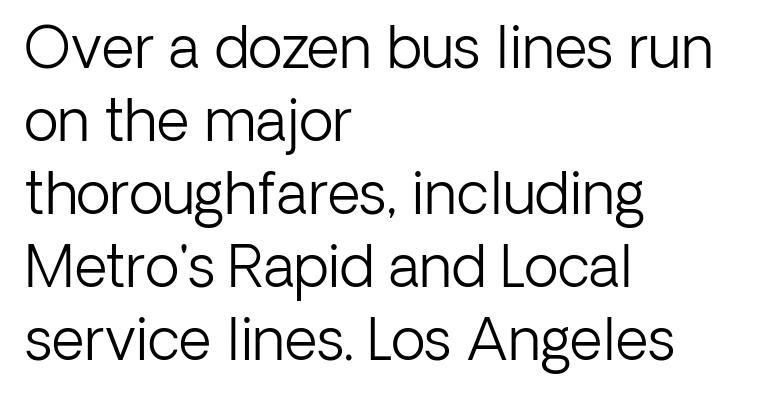
Q: Is the text bold? A: No.
Q: Is the text italic (slanted)? A: No, it is upright.
Q: Is the typeface a serif or a sans-serif typeface? A: Sans-serif.
Q: Is the text underlined? A: No.
Q: How is the paragraph aligned? A: Left-aligned.
Q: Is the spacing between letters normal or unusually wide? A: Normal.
Q: Is the spacing between lines tight, normal or loose? A: Normal.
Q: Width (condensed, normal, or wide)? A: Normal.
Q: Stroke contrast? A: Low.
Q: x-height? A: Medium.
Q: Monospaced? A: No.
